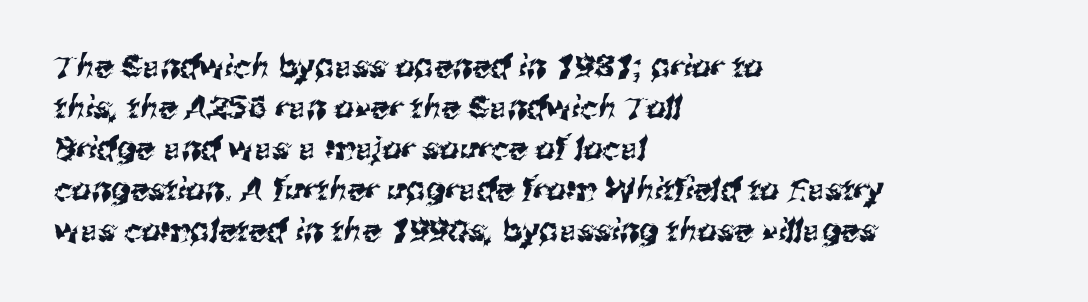
{"serif": "no", "width": "normal", "stroke_contrast": "medium", "x_height": "medium", "monospaced": "no", "underline": "no", "align": "left", "line_spacing": "normal", "line_spacing_ratio": 1.32, "letter_spacing": "normal", "letter_spacing_em": 0.0, "glyph_px": 31}
